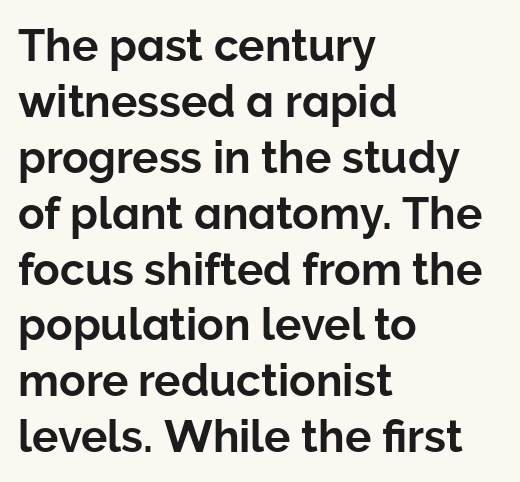
Q: Is the text italic (slanted)? A: No, it is upright.
Q: Is the typeface a serif or a sans-serif typeface? A: Sans-serif.
Q: Is the text underlined? A: No.
Q: How is the paragraph aligned? A: Left-aligned.
Q: Is the spacing between letters normal or unusually wide? A: Normal.
Q: Is the spacing between lines tight, normal or loose? A: Normal.
Q: Width (condensed, normal, or wide)? A: Normal.
Q: Stroke contrast? A: Low.
Q: x-height? A: Medium.
Q: Monospaced? A: No.
